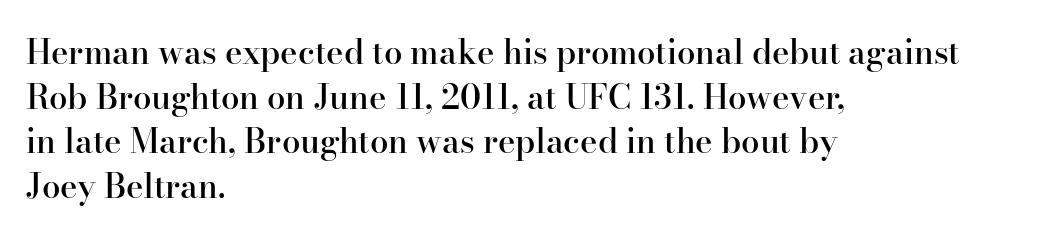
The paragraph shown leans on its left margin. Each glyph is drawn with semibold strokes, heavier than normal yet not fully bold. Is this a fixed-width face? No — the glyphs have proportional, varying widths. Are there feet on the stems? There are — it's a serif. The lettering holds an erect, upright posture throughout.
